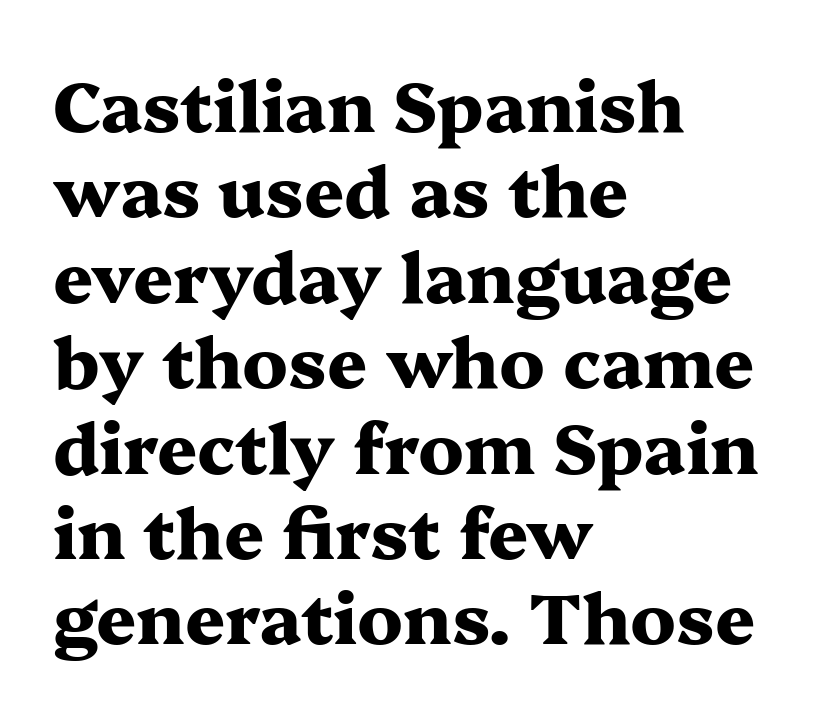
The image shows 70 px heavy, wide serif type, upright; set left-aligned, line spacing 1.22x, normal letter spacing, not underlined; medium stroke contrast and a medium x-height.
